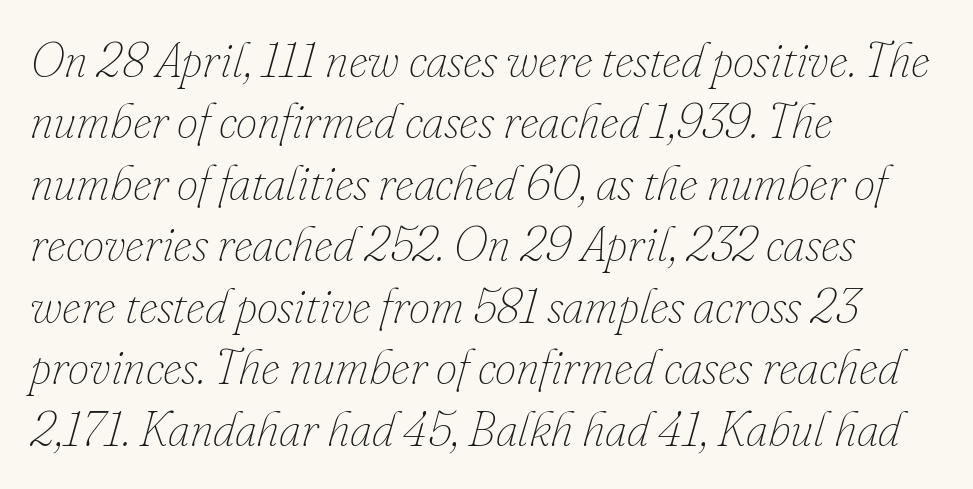
Here the glyphs are tracked normally, forming tight word shapes. The text block is weighted toward the left margin, trailing off unevenly rightward. These lines were composed using italics. These lines sit exactly where default settings would place them. The letters advance in unequal steps, a hallmark of proportional type.
